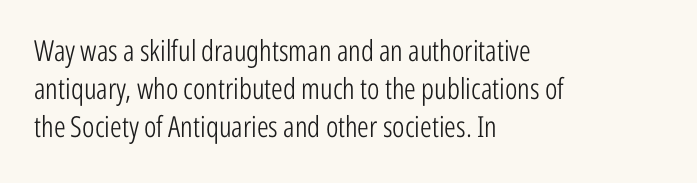
The image shows 29 px light, condensed sans-serif type, upright; set left-aligned, normal line spacing (1.31x), normal letter spacing, not underlined; low stroke contrast and a medium x-height.
